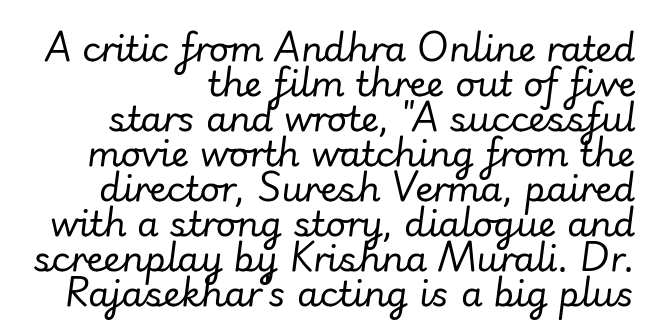
Observe the lean: these are italic letterforms. A bare baseline throughout the passage. Counters stay open thanks to moderate or lighter strokes. Characters follow at the spacing the type designer built in. If you drew a ruler down the right edge, every line would touch it.
